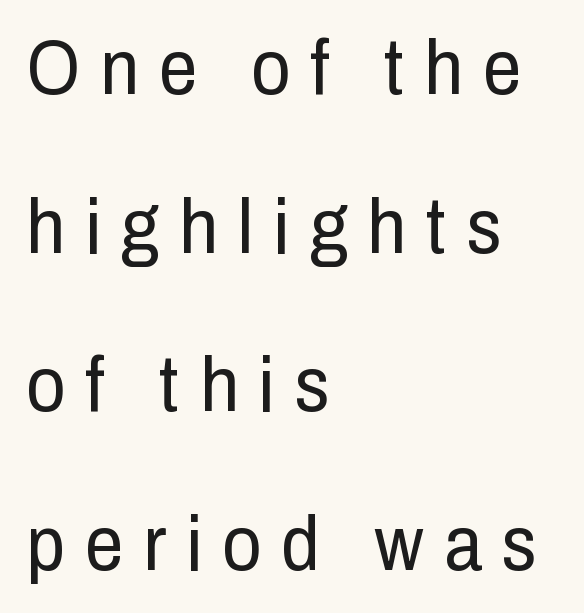
The image shows 77 px regular-weight, condensed sans-serif type, upright; set left-aligned, loose line spacing (2.06x), unusually wide letter spacing (+0.26 em), not underlined; low stroke contrast and a medium x-height.
